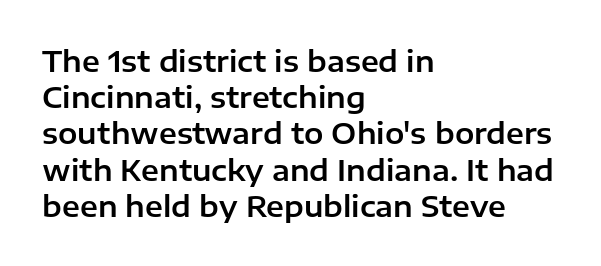
{"serif": "no", "italic": "no", "width": "normal", "stroke_contrast": "low", "x_height": "medium", "monospaced": "no", "underline": "no", "align": "left", "line_spacing": "normal", "line_spacing_ratio": 1.25, "letter_spacing": "normal", "letter_spacing_em": 0.0, "glyph_px": 29}
